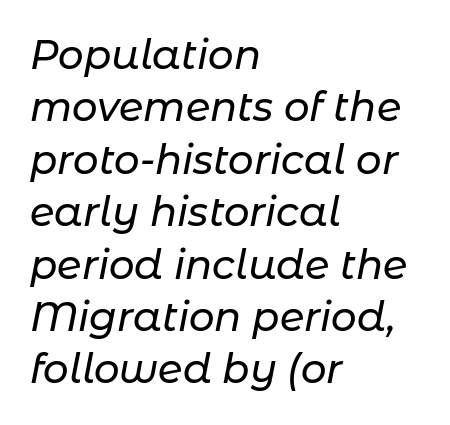
How would I describe the line gaps? Plain and ordinary. Each letter keeps its own natural width here, so spacing adapts to shape. These lines keep a tight, regular rhythm from letter to letter. The text block is weighted toward the left margin, trailing off unevenly rightward.
